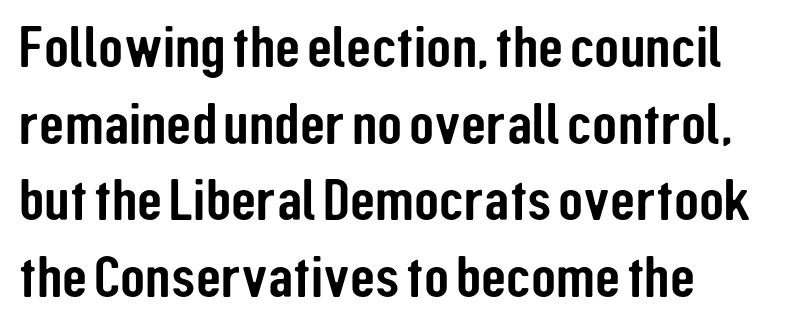
{"serif": "no", "italic": "no", "width": "condensed", "stroke_contrast": "low", "x_height": "medium", "monospaced": "no", "underline": "no", "align": "left", "line_spacing": "normal", "line_spacing_ratio": 1.32, "letter_spacing": "normal", "letter_spacing_em": 0.0, "glyph_px": 58}
